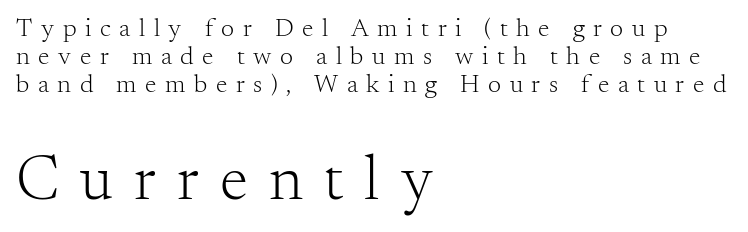
The image shows 64 px light serif type, upright; set left-aligned, tight line spacing (1.07x), unusually wide letter spacing (+0.33 em), not underlined; the second (bottom) block is 2.46x larger; medium stroke contrast and a small x-height.
